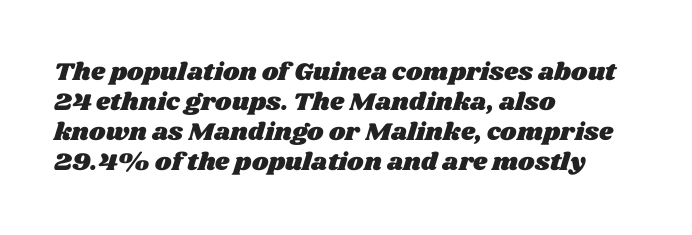
{"underline": "no", "align": "left", "line_spacing_ratio": 1.2, "letter_spacing": "normal", "letter_spacing_em": 0.0, "glyph_px": 25}
